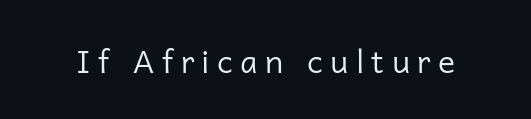
The image shows 32 px regular-weight sans-serif type, upright; set unusually wide letter spacing (+0.23 em), not underlined; low stroke contrast and a medium x-height.
